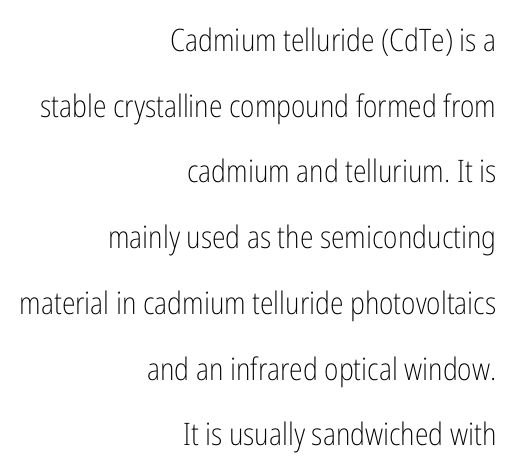
Q: Is the text bold? A: No.
Q: Is the text italic (slanted)? A: No, it is upright.
Q: Is the typeface a serif or a sans-serif typeface? A: Sans-serif.
Q: Is the text underlined? A: No.
Q: How is the paragraph aligned? A: Right-aligned.
Q: Is the spacing between letters normal or unusually wide? A: Normal.
Q: Is the spacing between lines tight, normal or loose? A: Loose.
Q: Width (condensed, normal, or wide)? A: Condensed.
Q: Stroke contrast? A: Low.
Q: x-height? A: Medium.
Q: Monospaced? A: No.
